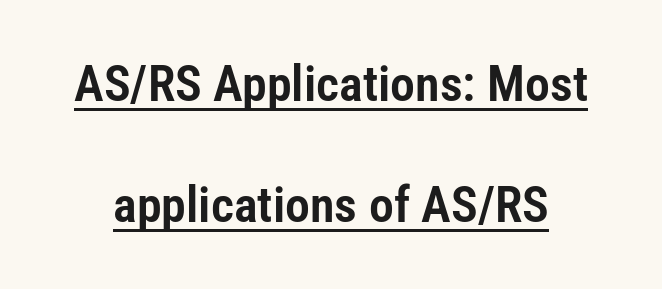
{"serif": "no", "italic": "no", "width": "condensed", "stroke_contrast": "low", "x_height": "medium", "monospaced": "no", "underline": "yes", "line_spacing": "loose", "line_spacing_ratio": 2.42, "letter_spacing": "normal", "letter_spacing_em": 0.0, "glyph_px": 50}
